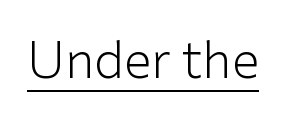
{"serif": "no", "italic": "no", "bold": "no", "weight": "light", "width": "normal", "stroke_contrast": "low", "x_height": "medium", "monospaced": "no", "underline": "yes", "letter_spacing": "normal", "letter_spacing_em": 0.0, "glyph_px": 50}
